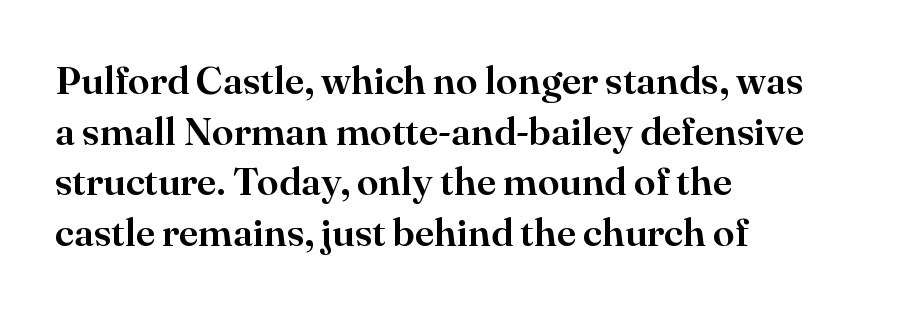
Each letter's strokes conclude with small projecting serifs. Words appear dense and cohesive because spacing is normal. You can tell it's not italic because the verticals are truly vertical. Varying glyph widths throughout — classic text-font behaviour. The block of text has a typical density, with ordinary space between rows. Notice how the passage keeps a crisp vertical edge on the left only.
